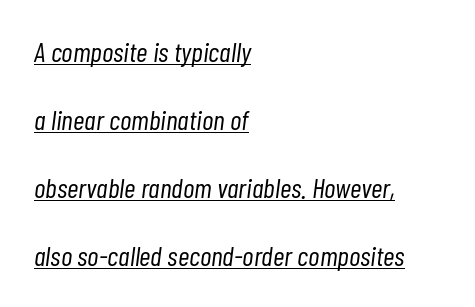
{"italic": "yes", "lean": "right", "slant_degrees": 7, "bold": "no", "weight": "light", "width": "condensed", "stroke_contrast": "low", "x_height": "medium", "monospaced": "no", "underline": "yes", "align": "left", "line_spacing": "loose", "line_spacing_ratio": 2.43, "letter_spacing": "normal", "letter_spacing_em": 0.0, "glyph_px": 28}
